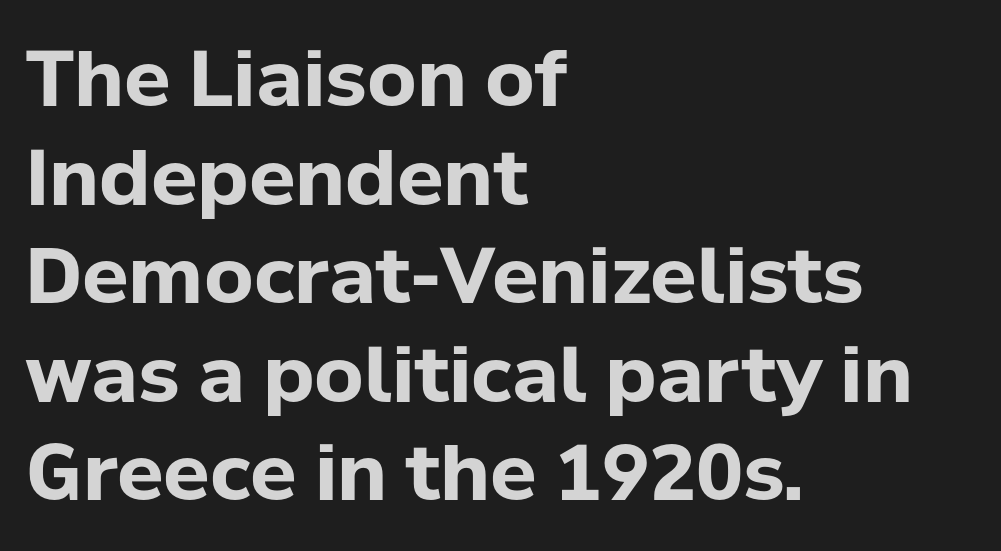
The image shows 77 px bold sans-serif type, upright; set left-aligned, normal line spacing (1.28x), normal letter spacing, not underlined; low stroke contrast and a medium x-height.
